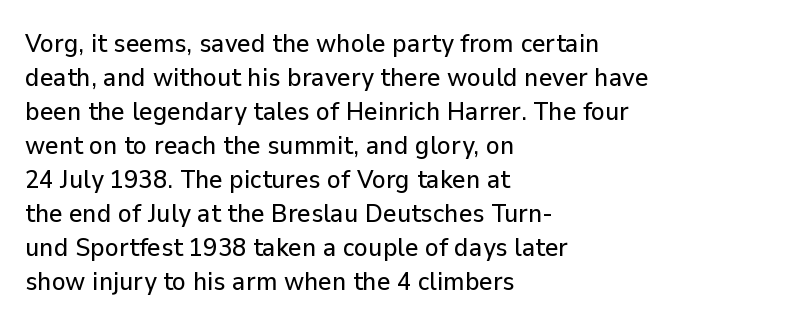
The passage is arranged the way most books set body copy — flush left. This is roman type, the default non-slanted kind. The rows are spaced the way most documents space them. The letterforms sit shoulder to shoulder at normal distance. Honestly, there is no underline to notice here at all.
